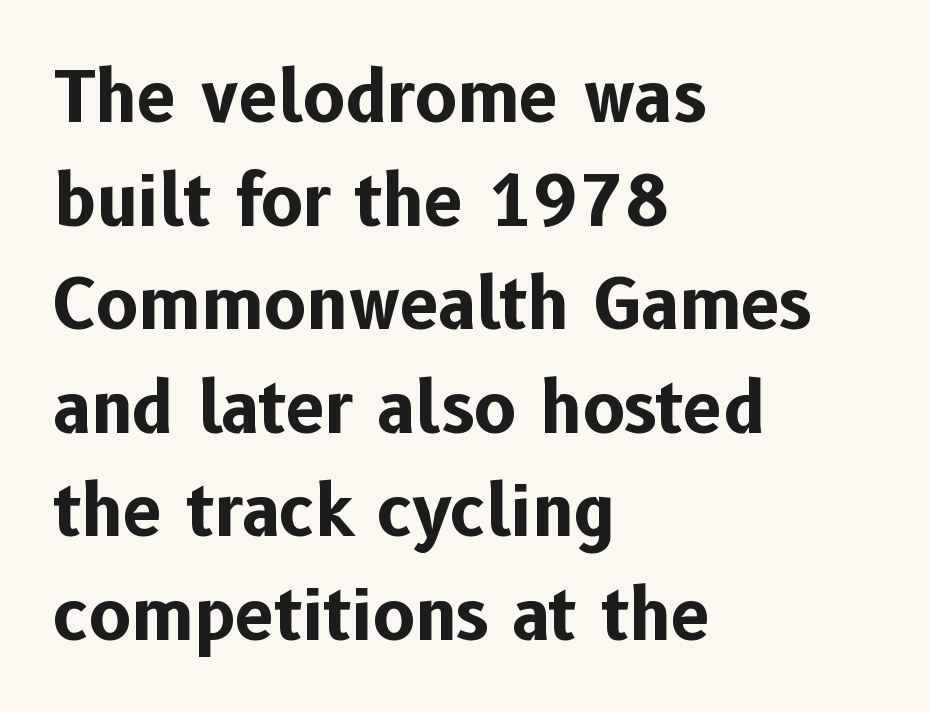
The image shows 70 px bold sans-serif type, upright; set left-aligned, normal line spacing (1.48x), normal letter spacing, not underlined; low stroke contrast and a medium x-height.
